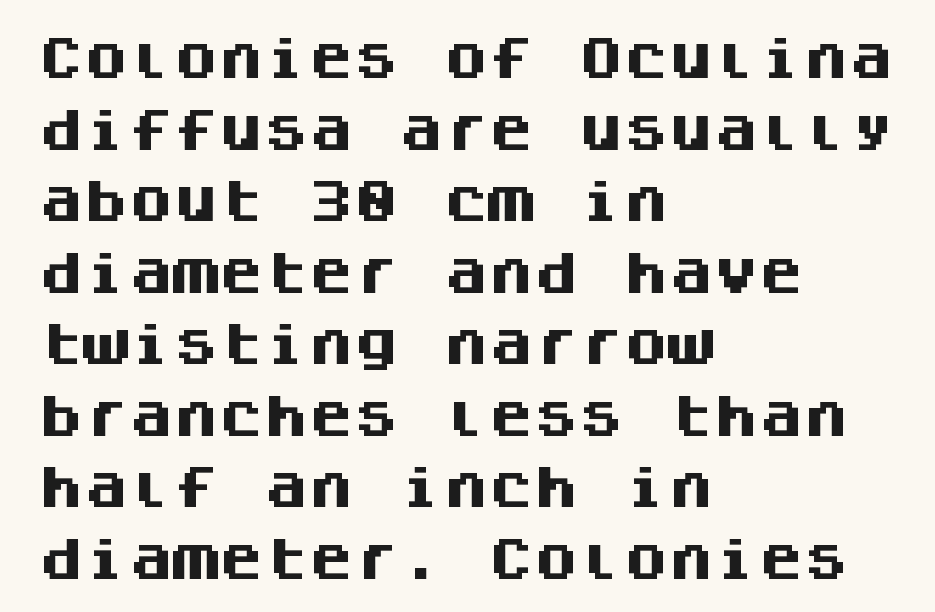
This is the regular roman posture of the typeface. Glance below the letters and you will spot only blank space. Baseline-to-baseline distance is the conventional proportion of letter height. The rendering anchors every line to the left-hand side.
